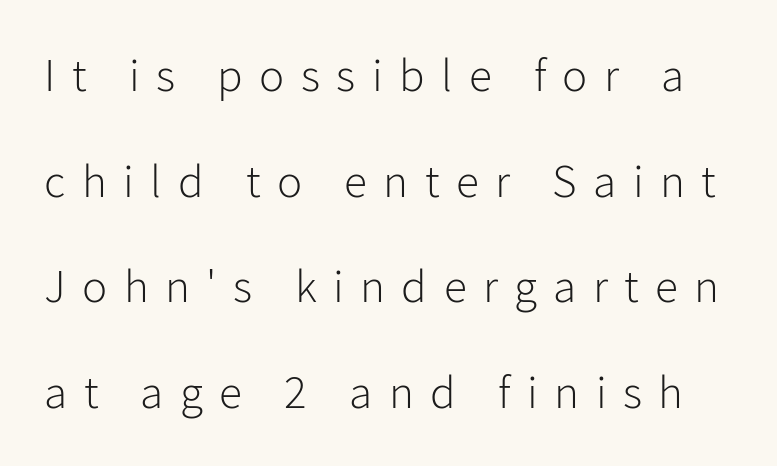
The image shows 47 px light sans-serif type, upright; set loose line spacing (2.25x), unusually wide letter spacing (+0.35 em), not underlined; low stroke contrast and a medium x-height.
